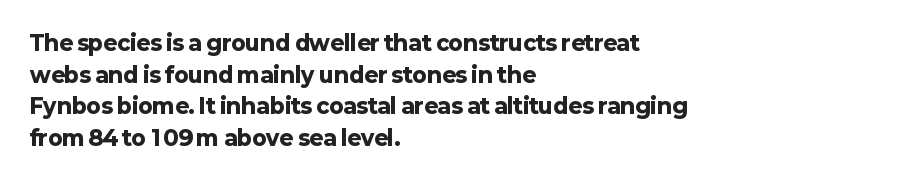
This is roman type, the default non-slanted kind. Observe the ordinary spacing: letters are neighbours, not strangers. The space between consecutive lines is moderate. Leftover space on each line is placed entirely after the last word. The string is rendered with underlining switched off. What weight is shown? A full bold with thick strokes.
